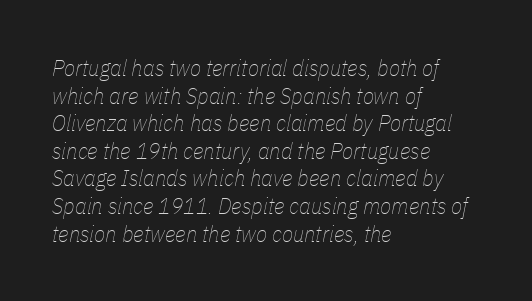
The image shows 23 px text type, italic (leaning right); set left-aligned, line spacing 1.2x, normal letter spacing, not underlined.
